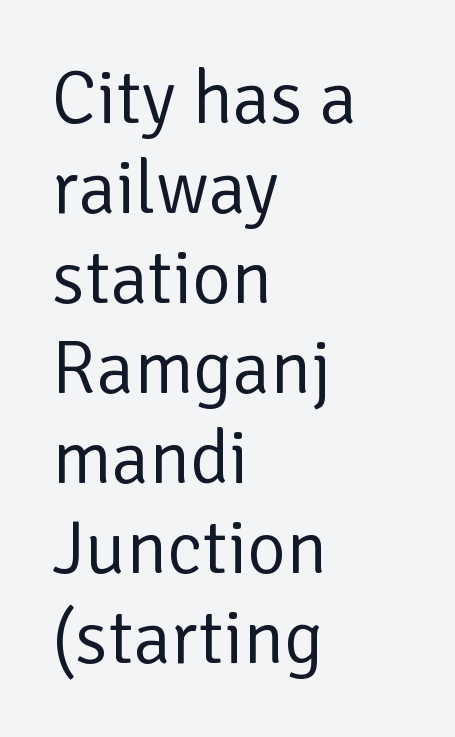
Q: Is the text bold? A: No.
Q: Is the text italic (slanted)? A: No, it is upright.
Q: Is the typeface a serif or a sans-serif typeface? A: Sans-serif.
Q: Is the text underlined? A: No.
Q: How is the paragraph aligned? A: Left-aligned.
Q: Is the spacing between letters normal or unusually wide? A: Normal.
Q: Width (condensed, normal, or wide)? A: Normal.
Q: Stroke contrast? A: Low.
Q: x-height? A: Medium.
Q: Monospaced? A: No.
